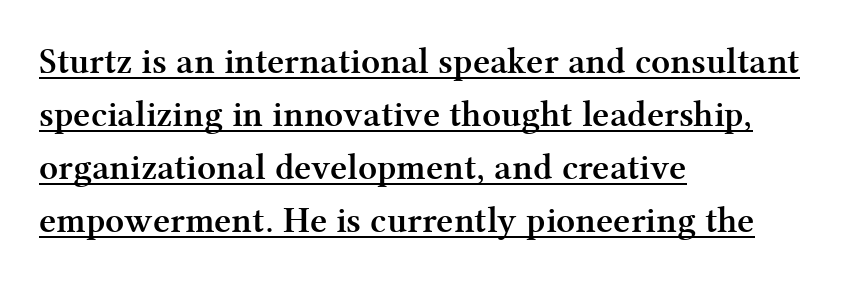
{"serif": "yes", "italic": "no", "bold": "yes", "weight": "semibold", "width": "normal", "stroke_contrast": "medium", "x_height": "medium", "monospaced": "no", "underline": "yes", "align": "left", "line_spacing": "normal", "line_spacing_ratio": 1.43, "letter_spacing": "normal", "letter_spacing_em": 0.0, "glyph_px": 37}
